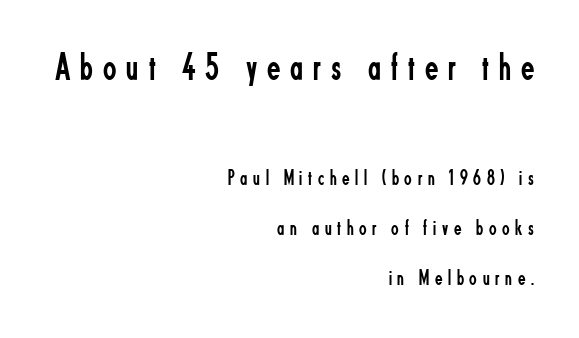
{"serif": "no", "italic": "no", "bold": "no", "weight": "regular", "width": "condensed", "stroke_contrast": "low", "x_height": "small", "monospaced": "no", "underline": "no", "align": "right", "line_spacing": "loose", "line_spacing_ratio": 2.28, "letter_spacing": "wide", "letter_spacing_em": 0.26, "larger_block": "first", "size_ratio": 1.77, "glyph_px": 39}
